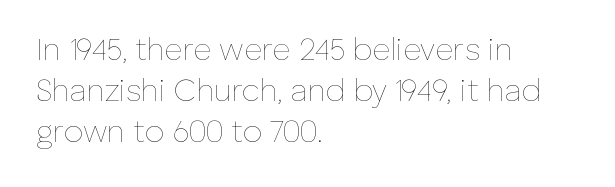
The image shows 31 px thin type, upright; set left-aligned, normal line spacing (1.33x), normal letter spacing, not underlined; low stroke contrast and a medium x-height.
